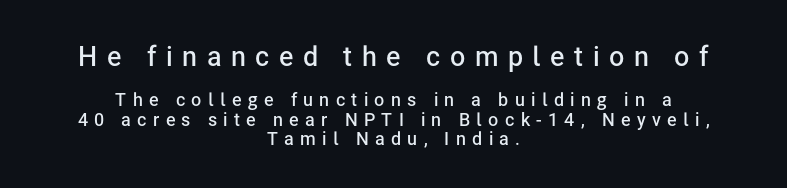
Q: Is the text bold? A: Semi-bold.
Q: Is the text italic (slanted)? A: No, it is upright.
Q: Is the text underlined? A: No.
Q: How is the paragraph aligned? A: Centered.
Q: Is the spacing between letters normal or unusually wide? A: Unusually wide.
Q: Is the spacing between lines tight, normal or loose? A: Tight.
Q: Which block of text is set in a larger size, the first (top) or the second (bottom)? A: The first (top) one.
